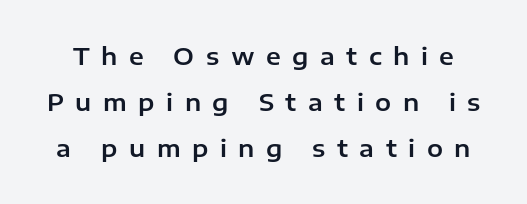
The image shows 24 px text type, upright; set loose line spacing (1.92x), unusually wide letter spacing (+0.48 em), not underlined.
